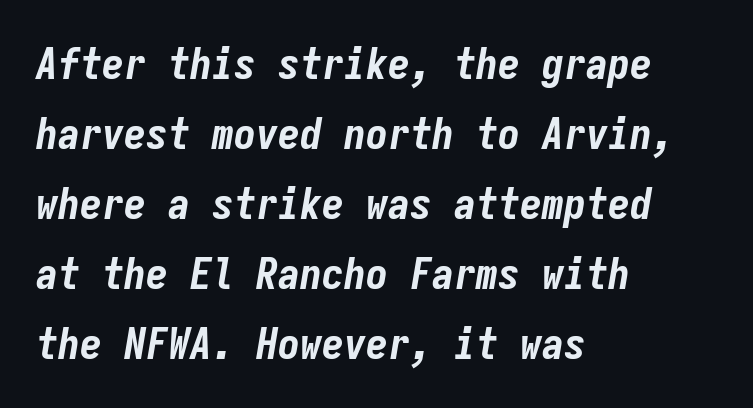
Do the characters align in a grid? Yes, the font is monospaced. Words appear dense and cohesive because spacing is normal. Emphasis by weight is at full strength: bold. Short and long lines alike share a common starting point at left. Looking at the ascenders, they clearly lean.
